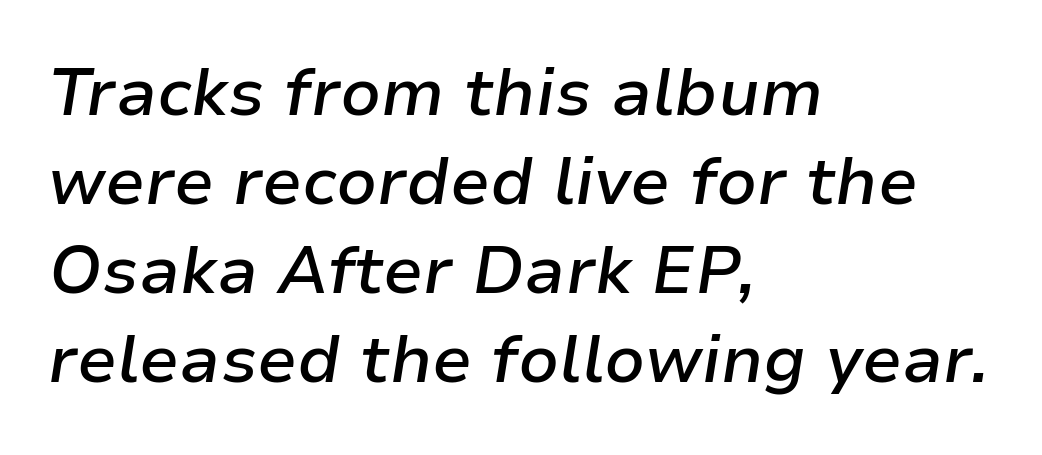
Proportional: the letters do not fall into vertical columns. Typesetter's note: demi weight, one step under bold. The passage shown leans; its letterforms are oblique. Compared with typical paragraphs, the rows here are spaced about the same. Honestly, the letter spacing is just normal — you wouldn't notice it. The words here are not underlined.
